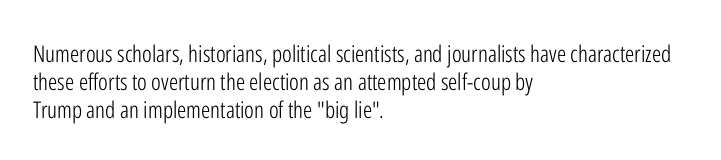
Q: Is the text bold? A: No.
Q: Is the text italic (slanted)? A: No, it is upright.
Q: Is the text underlined? A: No.
Q: How is the paragraph aligned? A: Left-aligned.
Q: Is the spacing between letters normal or unusually wide? A: Normal.
